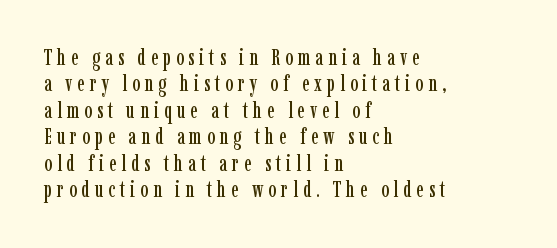
The image shows 22 px text type, upright; set left-aligned, line spacing 1.2x, unusually wide letter spacing (+0.22 em), not underlined.
